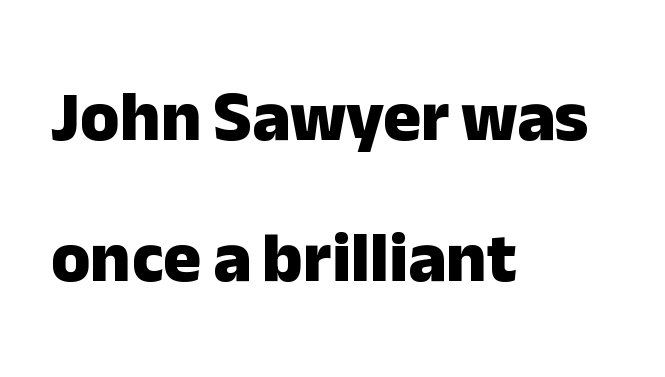
The image shows 71 px heavy sans-serif type, upright; set left-aligned, loose line spacing (1.99x), normal letter spacing, not underlined; low stroke contrast and a medium x-height.
